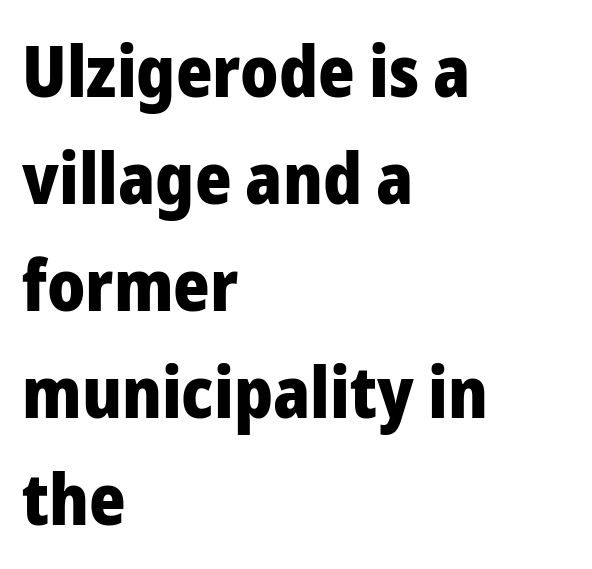
{"serif": "no", "italic": "no", "bold": "yes", "weight": "heavy", "width": "normal", "stroke_contrast": "low", "x_height": "medium", "monospaced": "no", "underline": "no", "align": "left", "line_spacing": "normal", "line_spacing_ratio": 1.53, "letter_spacing": "normal", "letter_spacing_em": 0.0, "glyph_px": 70}
